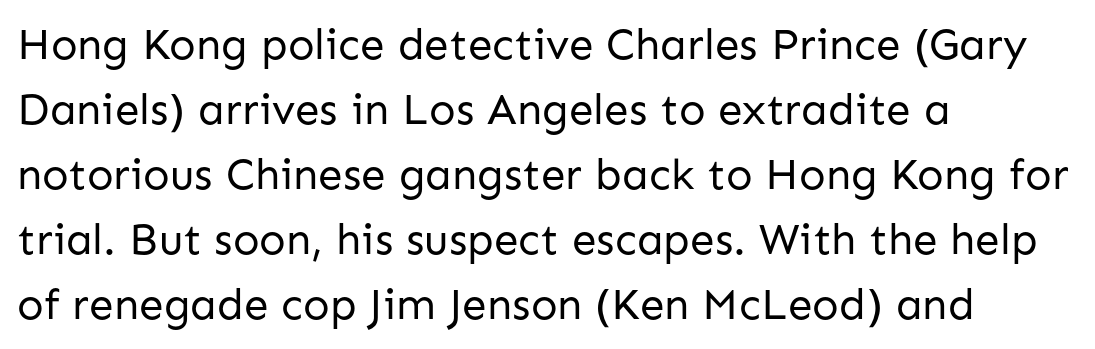
The image shows 44 px regular-weight sans-serif type, upright; set left-aligned, normal line spacing (1.48x), normal letter spacing, not underlined; low stroke contrast and a medium x-height.
